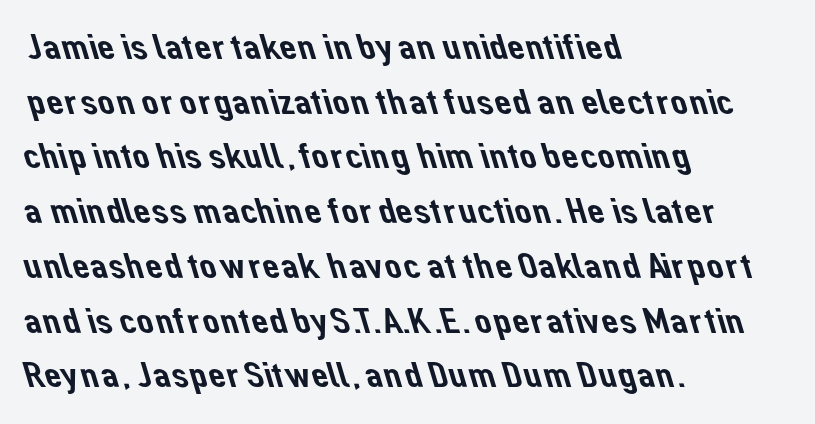
{"serif": "no", "width": "normal", "stroke_contrast": "low", "x_height": "medium", "monospaced": "no", "underline": "no", "align": "left", "line_spacing": "normal", "line_spacing_ratio": 1.44, "letter_spacing": "normal", "letter_spacing_em": 0.0, "glyph_px": 38}
